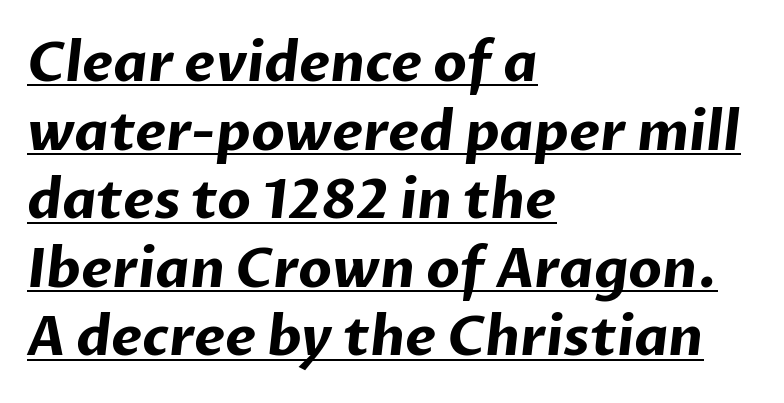
The image shows 54 px bold sans-serif type; set left-aligned, normal line spacing (1.27x), normal letter spacing, underlined; low stroke contrast and a medium x-height.
